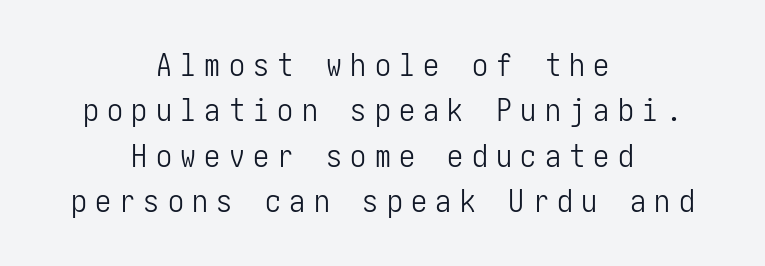
The image shows 32 px light, condensed sans-serif type, upright; set centered, normal line spacing (1.42x), unusually wide letter spacing (+0.26 em), not underlined; low stroke contrast and a medium x-height.
